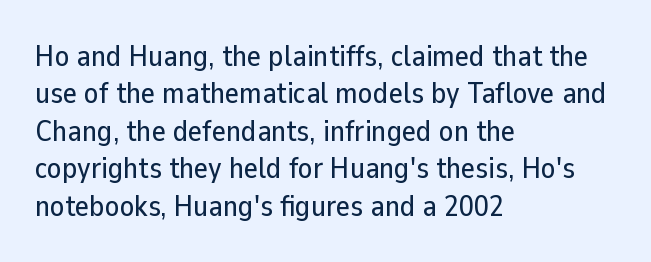
The image shows 30 px sans-serif type, upright; set left-aligned, normal line spacing (1.25x), normal letter spacing, not underlined; low stroke contrast and a medium x-height.
